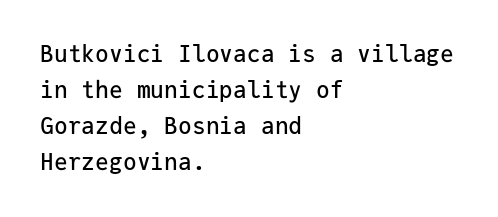
The image shows 23 px text type, upright; set left-aligned, normal line spacing (1.57x), normal letter spacing, not underlined.
